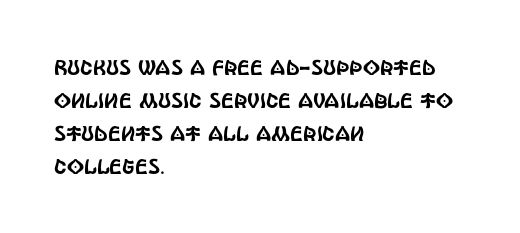
The image shows 21 px text type, upright; set left-aligned, normal line spacing (1.57x), normal letter spacing, not underlined.
